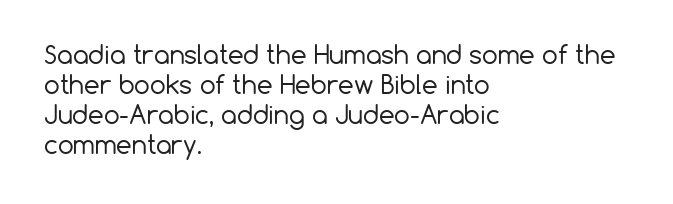
{"italic": "no", "bold": "no", "underline": "no", "align": "left", "line_spacing_ratio": 1.2, "letter_spacing": "normal", "letter_spacing_em": 0.0, "glyph_px": 25}
